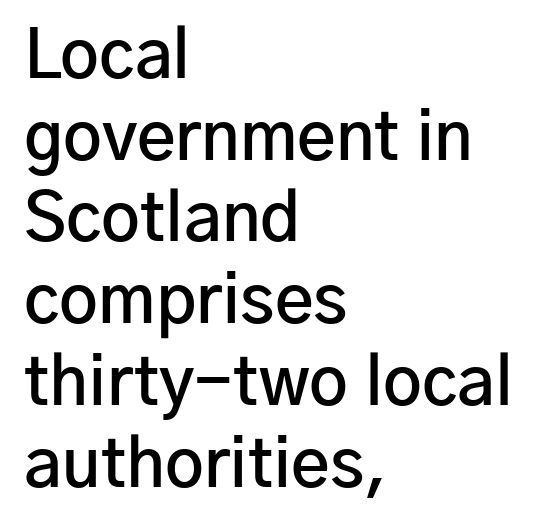
Q: Is the text bold? A: Semi-bold.
Q: Is the text italic (slanted)? A: No, it is upright.
Q: Is the typeface a serif or a sans-serif typeface? A: Sans-serif.
Q: Is the text underlined? A: No.
Q: How is the paragraph aligned? A: Left-aligned.
Q: Is the spacing between letters normal or unusually wide? A: Normal.
Q: Width (condensed, normal, or wide)? A: Normal.
Q: Stroke contrast? A: Low.
Q: x-height? A: Medium.
Q: Monospaced? A: No.
